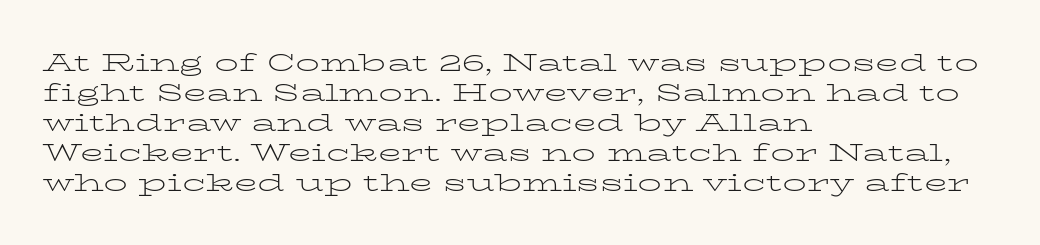
{"italic": "no", "bold": "no", "underline": "no", "align": "left", "line_spacing": "normal", "line_spacing_ratio": 1.25, "letter_spacing": "normal", "letter_spacing_em": 0.0, "glyph_px": 24}
